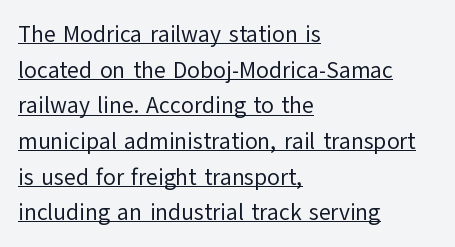
The image shows 23 px text type, upright; set left-aligned, normal line spacing (1.55x), normal letter spacing, underlined.
